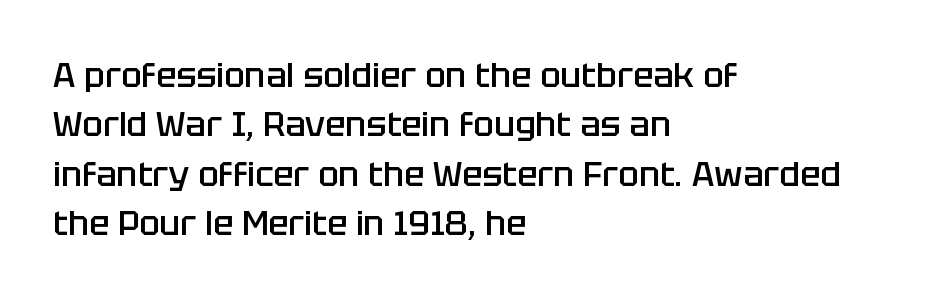
Q: Is the text bold? A: Semi-bold.
Q: Is the text italic (slanted)? A: No, it is upright.
Q: Is the typeface a serif or a sans-serif typeface? A: Sans-serif.
Q: Is the text underlined? A: No.
Q: How is the paragraph aligned? A: Left-aligned.
Q: Is the spacing between letters normal or unusually wide? A: Normal.
Q: Is the spacing between lines tight, normal or loose? A: Normal.
Q: Width (condensed, normal, or wide)? A: Normal.
Q: Stroke contrast? A: Low.
Q: x-height? A: Large.
Q: Monospaced? A: No.
